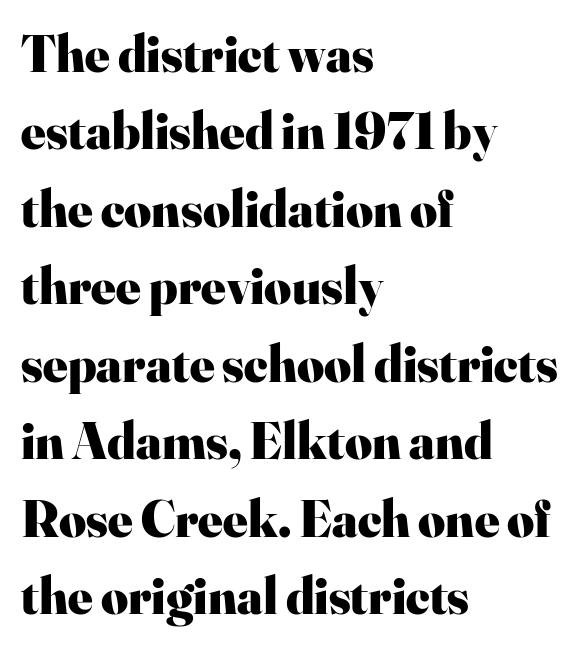
{"serif": "yes", "italic": "no", "bold": "yes", "weight": "heavy", "width": "normal", "stroke_contrast": "high", "x_height": "small", "monospaced": "no", "underline": "no", "align": "left", "line_spacing": "normal", "line_spacing_ratio": 1.49, "letter_spacing": "normal", "letter_spacing_em": 0.0, "glyph_px": 52}
